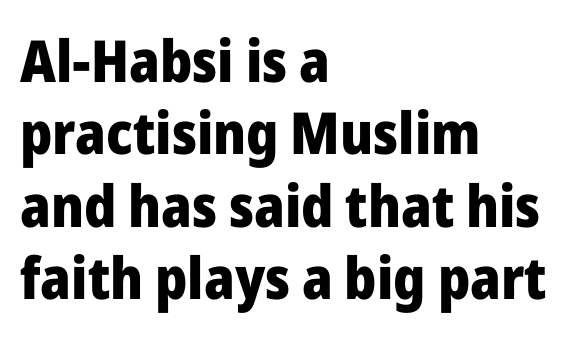
The image shows 58 px heavy sans-serif type, upright; set left-aligned, normal line spacing (1.25x), normal letter spacing, not underlined; low stroke contrast and a medium x-height.
